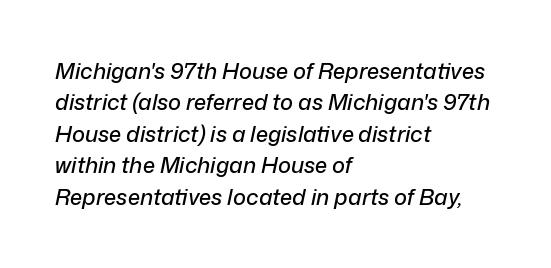
Q: Is the text italic (slanted)? A: Yes, it leans right by about 12 degrees.
Q: Is the text underlined? A: No.
Q: How is the paragraph aligned? A: Left-aligned.
Q: Is the spacing between letters normal or unusually wide? A: Normal.
Q: Is the spacing between lines tight, normal or loose? A: Normal.
